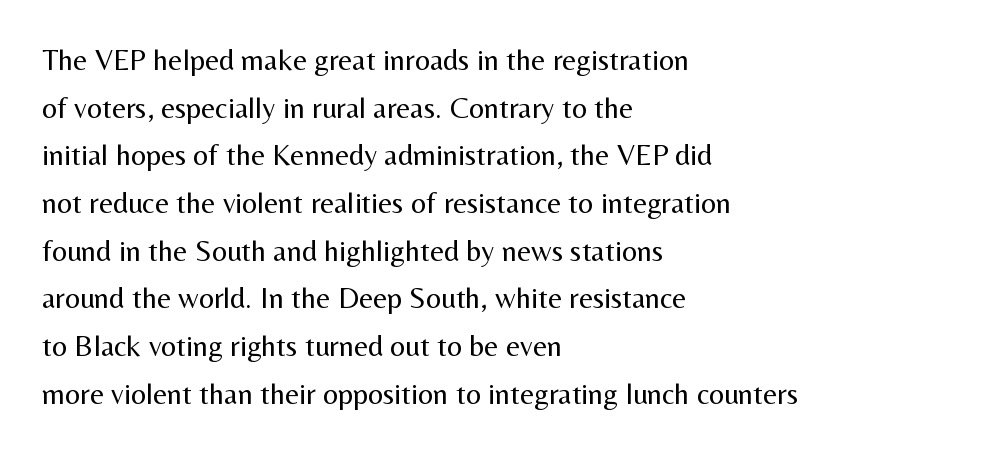
The image shows 30 px regular-weight sans-serif type, upright; set left-aligned, normal line spacing (1.59x), normal letter spacing, not underlined; medium stroke contrast and a medium x-height.
